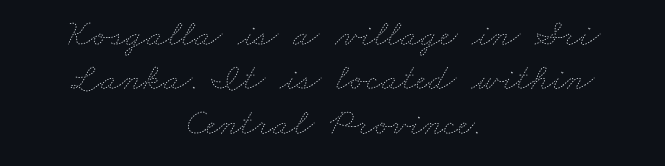
The image shows 38 px thin, wide type; set centered, line spacing 1.17x, normal letter spacing, not underlined; low stroke contrast and a small x-height.
